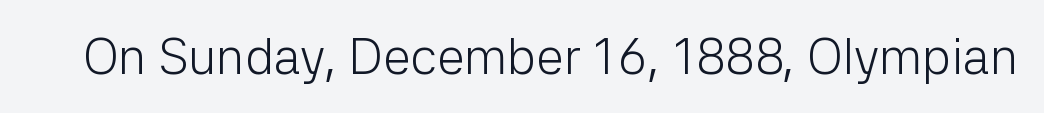
{"serif": "no", "italic": "no", "bold": "no", "weight": "light", "width": "normal", "stroke_contrast": "low", "x_height": "medium", "monospaced": "no", "underline": "no", "letter_spacing": "normal", "letter_spacing_em": 0.0, "glyph_px": 50}
